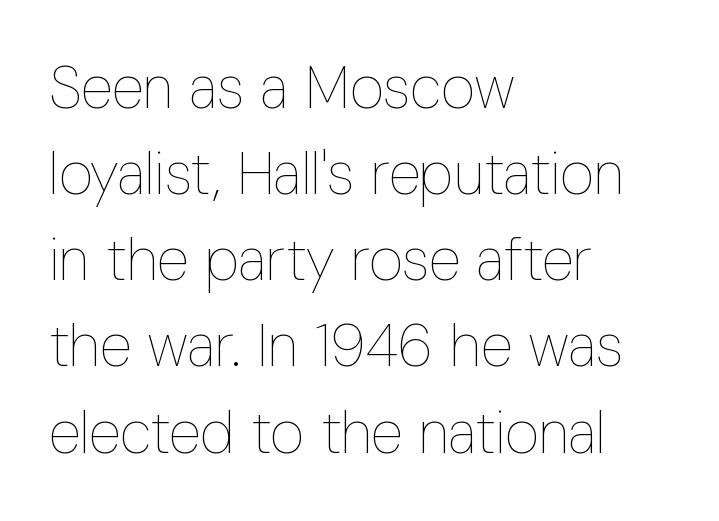
Q: Is the text bold? A: No.
Q: Is the text italic (slanted)? A: No, it is upright.
Q: Is the text underlined? A: No.
Q: How is the paragraph aligned? A: Left-aligned.
Q: Is the spacing between letters normal or unusually wide? A: Normal.
Q: Is the spacing between lines tight, normal or loose? A: Normal.
Q: Width (condensed, normal, or wide)? A: Condensed.
Q: Stroke contrast? A: Low.
Q: x-height? A: Medium.
Q: Monospaced? A: No.
